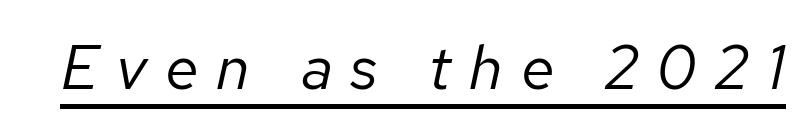
{"italic": "yes", "lean": "right", "slant_degrees": 12, "bold": "no", "weight": "regular", "width": "normal", "stroke_contrast": "low", "x_height": "medium", "monospaced": "no", "underline": "yes", "letter_spacing": "wide", "letter_spacing_em": 0.29, "glyph_px": 62}
